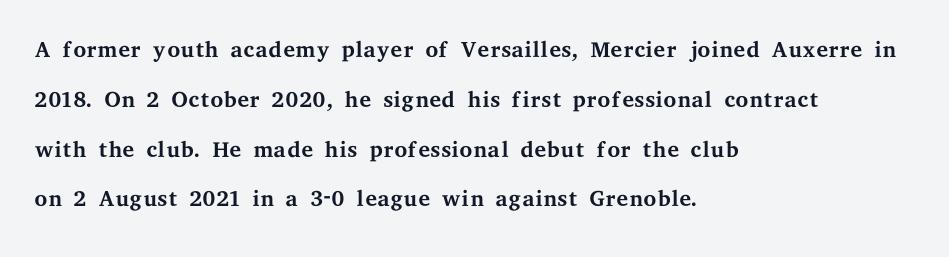
The image shows 33 px regular-weight, wide serif type, upright; set left-aligned, normal line spacing (1.51x), normal letter spacing, not underlined; medium stroke contrast and a medium x-height.
